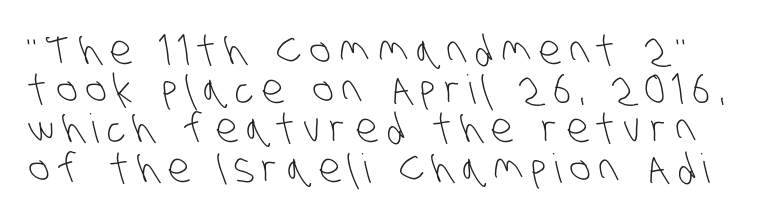
Regarding leading, the lines here are crowded together. Is this a fixed-width face? No — the glyphs have proportional, varying widths. Heft: none added — not bold. The tracking reads as deliberately expanded to a designer's eye. The glyphs are unaccompanied by any horizontal stroke below them. Check where the strokes stop: nothing finishes them off — pure sans.
